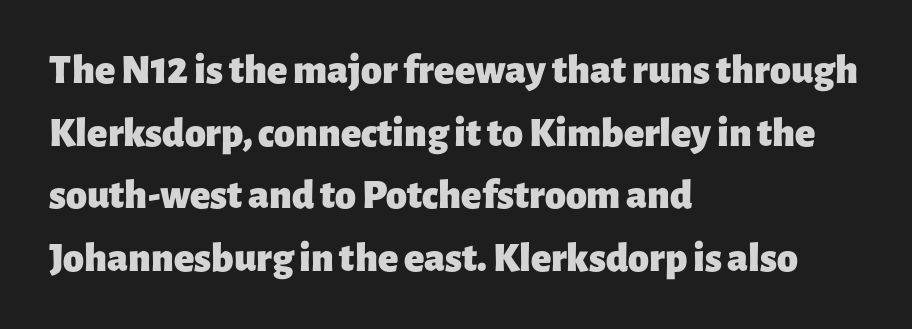
The image shows 42 px heavy sans-serif type, upright; set left-aligned, normal line spacing (1.49x), normal letter spacing, not underlined; low stroke contrast and a medium x-height.
